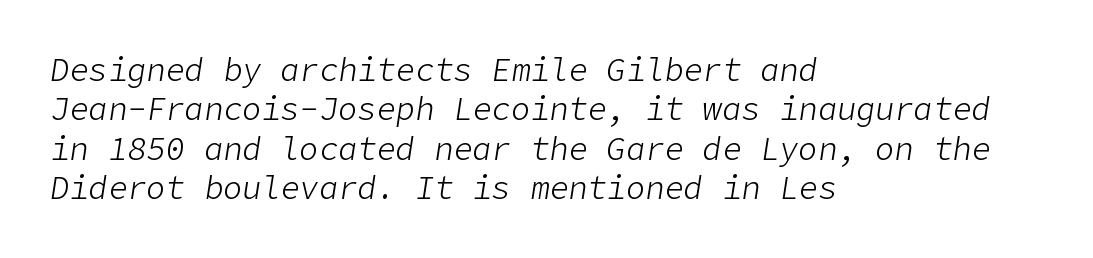
{"italic": "yes", "lean": "right", "slant_degrees": 9, "bold": "no", "weight": "light", "width": "normal", "stroke_contrast": "low", "x_height": "medium", "underline": "no", "align": "left", "line_spacing_ratio": 1.23, "letter_spacing": "normal", "letter_spacing_em": 0.0, "glyph_px": 32}
